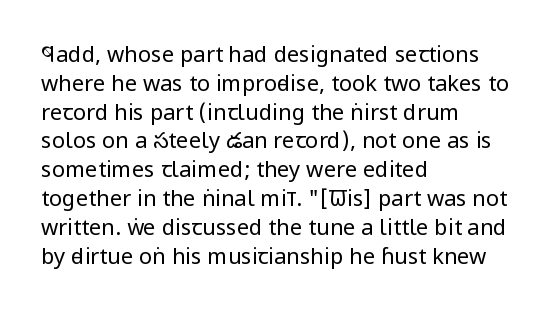
Q: Is the text bold? A: No.
Q: Is the text italic (slanted)? A: No, it is upright.
Q: Is the text underlined? A: No.
Q: How is the paragraph aligned? A: Left-aligned.
Q: Is the spacing between letters normal or unusually wide? A: Normal.
Q: Is the spacing between lines tight, normal or loose? A: Normal.
